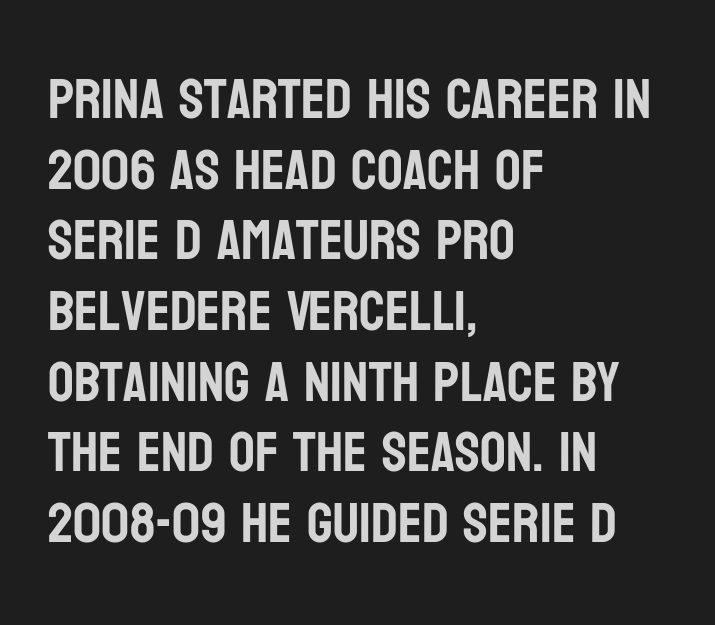
{"serif": "no", "italic": "no", "width": "condensed", "stroke_contrast": "low", "x_height": "large", "monospaced": "no", "underline": "no", "align": "left", "line_spacing_ratio": 1.24, "letter_spacing": "normal", "letter_spacing_em": 0.0, "glyph_px": 57}
